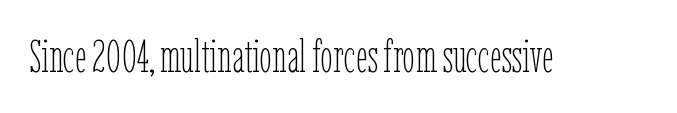
Q: Is the text bold? A: No.
Q: Is the text italic (slanted)? A: No, it is upright.
Q: Is the text underlined? A: No.
Q: Is the spacing between letters normal or unusually wide? A: Normal.
Q: Width (condensed, normal, or wide)? A: Condensed.
Q: Stroke contrast? A: Low.
Q: x-height? A: Medium.
Q: Monospaced? A: No.
